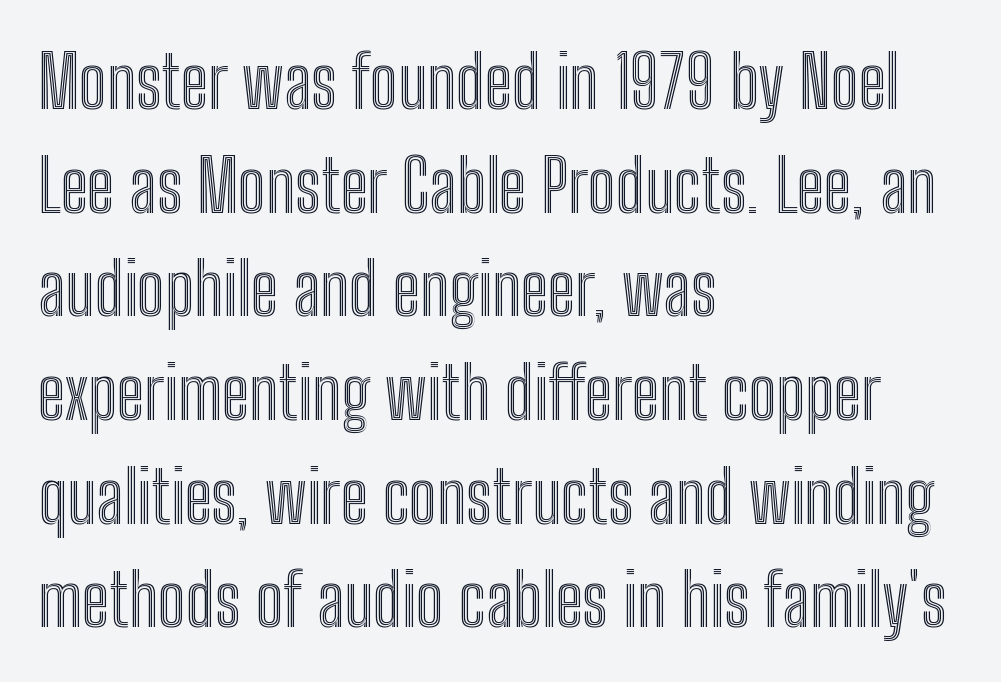
Does the copy run flush right? No — it runs flush left. One glance says typical: line gaps are just what's usual. The face used here is rendered with its standard letterfit. Honestly, there is no underline to notice here at all. A typesetter would call this proportional, since set widths differ per character. Posture: straight, roman, zero tilt.
